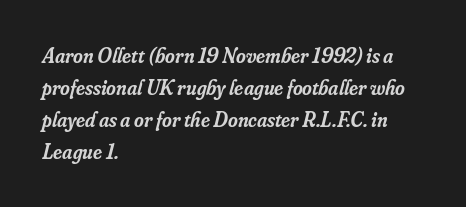
{"italic": "yes", "lean": "right", "slant_degrees": 16, "bold": "semi", "underline": "no", "align": "left", "line_spacing": "normal", "line_spacing_ratio": 1.52, "letter_spacing": "normal", "letter_spacing_em": 0.0, "glyph_px": 21}
